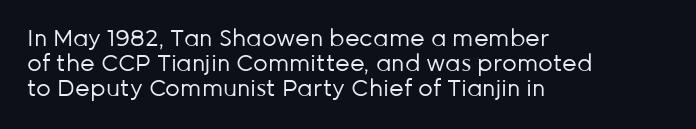
{"italic": "no", "bold": "no", "underline": "no", "align": "left", "line_spacing": "tight", "line_spacing_ratio": 1.09, "letter_spacing": "normal", "letter_spacing_em": 0.0, "glyph_px": 23}
